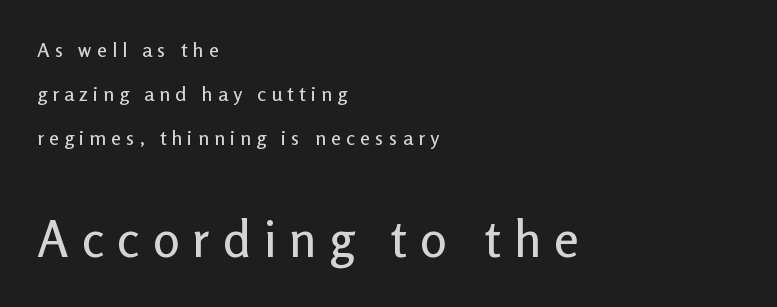
Q: Is the text italic (slanted)? A: No, it is upright.
Q: Is the typeface a serif or a sans-serif typeface? A: Sans-serif.
Q: Is the text underlined? A: No.
Q: How is the paragraph aligned? A: Left-aligned.
Q: Is the spacing between letters normal or unusually wide? A: Unusually wide.
Q: Is the spacing between lines tight, normal or loose? A: Loose.
Q: Which block of text is set in a larger size, the first (top) or the second (bottom)? A: The second (bottom) one.
Q: Width (condensed, normal, or wide)? A: Normal.
Q: Stroke contrast? A: Low.
Q: x-height? A: Medium.
Q: Monospaced? A: No.
